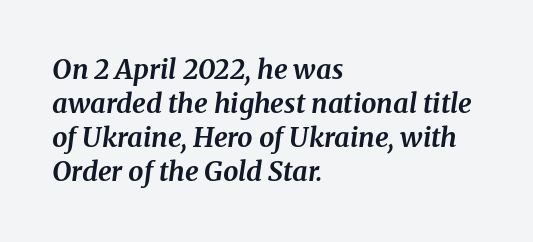
{"italic": "yes", "lean": "right", "slant_degrees": 8, "bold": "yes", "underline": "no", "align": "left", "line_spacing": "normal", "line_spacing_ratio": 1.26, "letter_spacing": "normal", "letter_spacing_em": 0.0, "glyph_px": 27}
